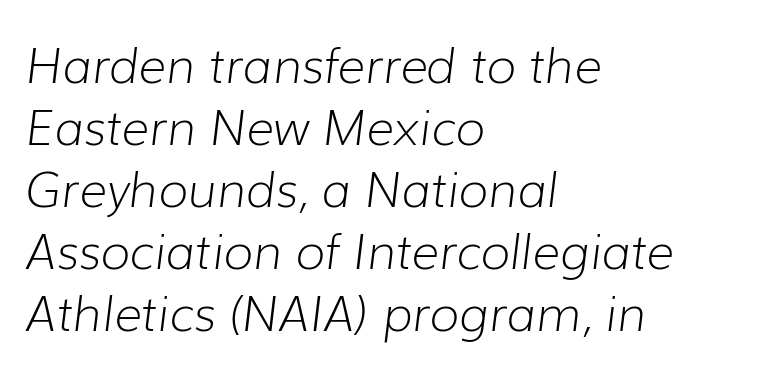
The space directly below the letters is spotless. Evenly set lines give the paragraph a standard silhouette. The lines in this sample share a left origin and differ only in where they stop. Vertical stems look standard width or narrower in stroke. The letters advance in unequal steps, a hallmark of proportional type.
